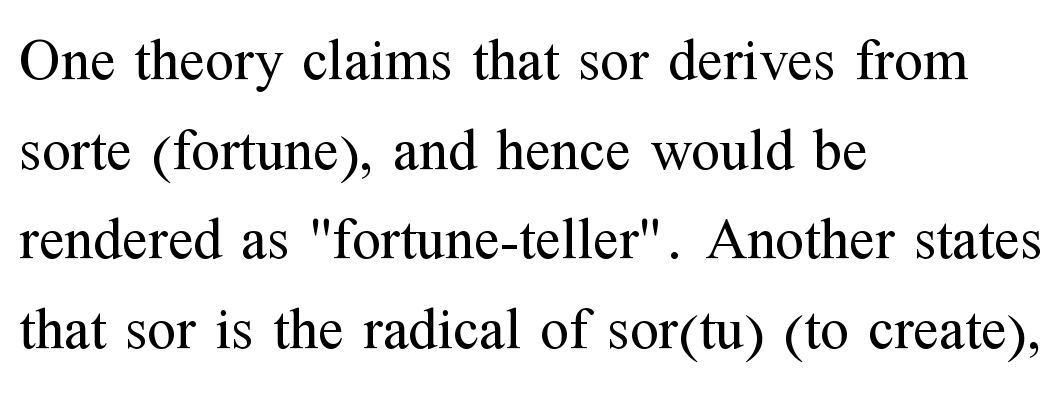
In terms of posture, this sample is upright. Regarding serifs, this sample has them. Observe the ordinary spacing: letters are neighbours, not strangers. Think of a printed novel: that variable character pitch is what you see here. Words float on clear page, feet unadorned. Each line starts at the same left margin while the right side varies.
